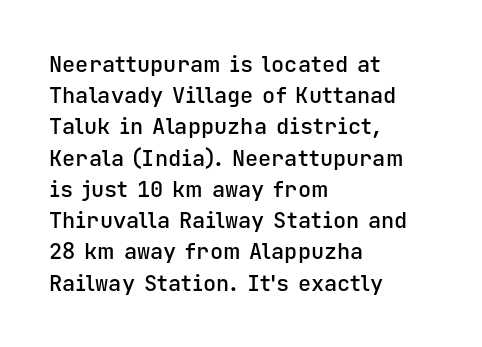
Q: Is the text bold? A: Semi-bold.
Q: Is the text italic (slanted)? A: No, it is upright.
Q: Is the text underlined? A: No.
Q: How is the paragraph aligned? A: Left-aligned.
Q: Is the spacing between letters normal or unusually wide? A: Normal.
Q: Is the spacing between lines tight, normal or loose? A: Normal.
